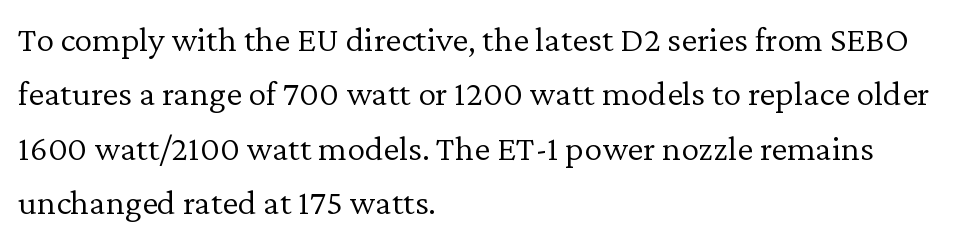
A typesetter would call this leading conventional body-copy spacing. The rag falls on the right side of this text block. The passage shown is typeset with a serif family. Looks like regular typesetting: each glyph gets only the width it needs.
